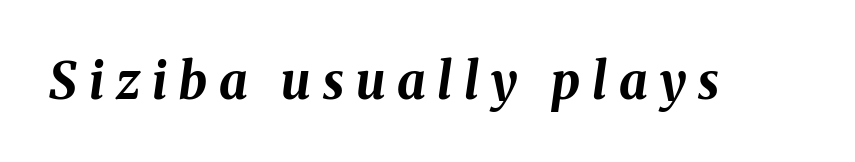
Q: Is the text bold? A: Yes.
Q: Is the text italic (slanted)? A: Yes, it leans right by about 8 degrees.
Q: Is the text underlined? A: No.
Q: Is the spacing between letters normal or unusually wide? A: Unusually wide.
Q: Width (condensed, normal, or wide)? A: Normal.
Q: Stroke contrast? A: Medium.
Q: x-height? A: Medium.
Q: Monospaced? A: No.
